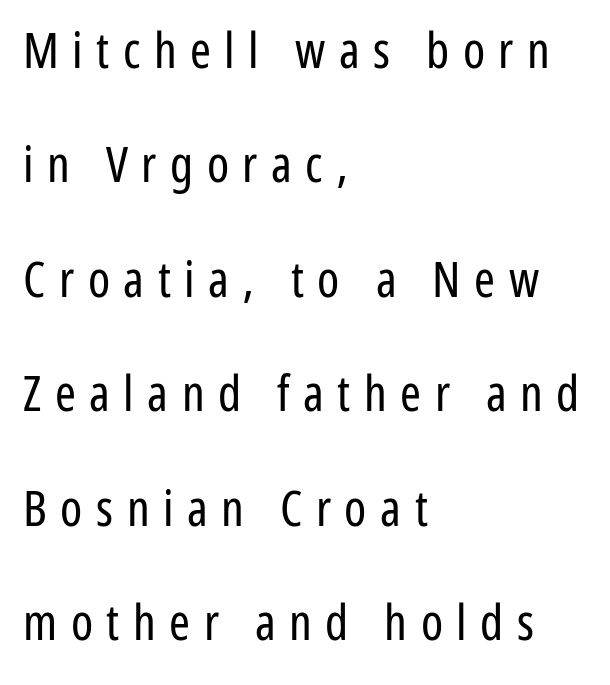
{"serif": "no", "italic": "no", "bold": "no", "weight": "regular", "width": "condensed", "stroke_contrast": "low", "x_height": "medium", "monospaced": "no", "underline": "no", "align": "left", "line_spacing": "loose", "line_spacing_ratio": 2.29, "letter_spacing": "wide", "letter_spacing_em": 0.27, "glyph_px": 50}
